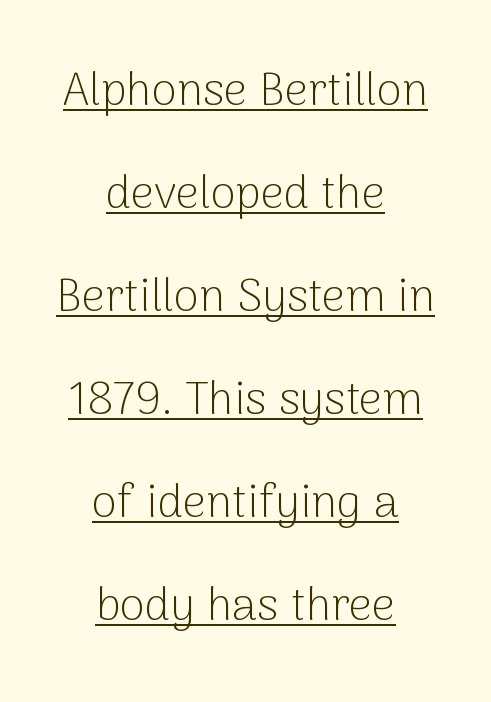
The image shows 46 px light sans-serif type, upright; set centered, loose line spacing (2.24x), normal letter spacing, underlined; low stroke contrast and a medium x-height.
